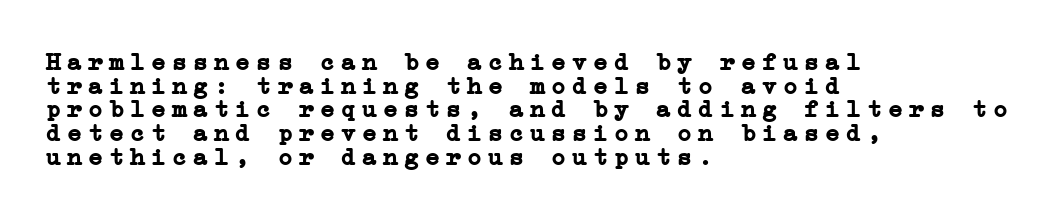
The passage shown is not underscored anywhere. Line spacing here is tight. Summary of weight: heavy, a full bold. Here the glyphs are tracked loosely, breaking word shapes into spaced letters. Where is the straight margin? On the left.
